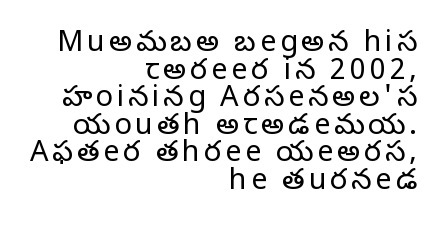
The image shows 29 px regular-weight serif type, upright; set right-aligned, tight line spacing (0.95x), not underlined; low stroke contrast and a large x-height.
